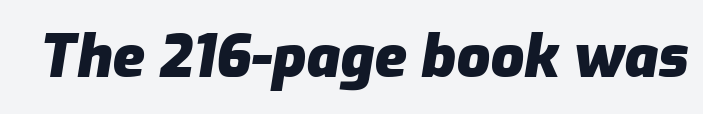
{"italic": "yes", "lean": "right", "slant_degrees": 9, "bold": "yes", "weight": "heavy", "width": "normal", "stroke_contrast": "low", "x_height": "medium", "monospaced": "no", "underline": "no", "letter_spacing": "normal", "letter_spacing_em": 0.0, "glyph_px": 59}
